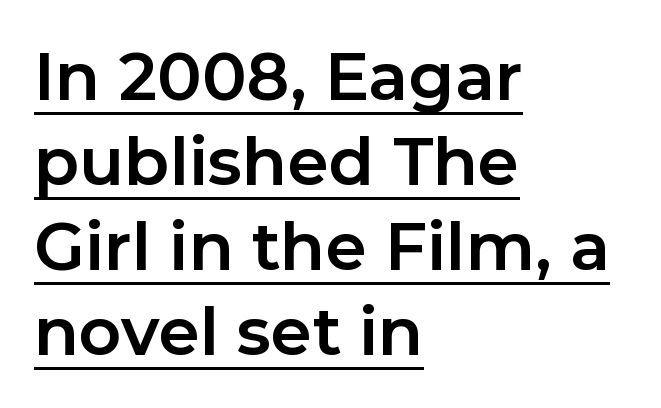
{"serif": "no", "italic": "no", "bold": "yes", "weight": "bold", "width": "normal", "stroke_contrast": "low", "x_height": "medium", "monospaced": "no", "underline": "yes", "align": "left", "line_spacing": "normal", "line_spacing_ratio": 1.29, "letter_spacing": "normal", "letter_spacing_em": 0.0, "glyph_px": 66}
